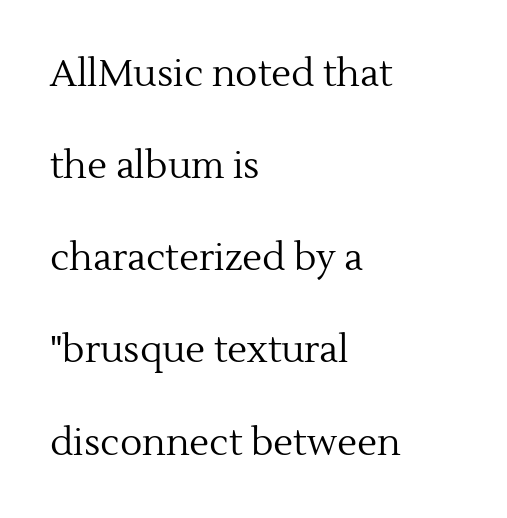
{"serif": "yes", "italic": "no", "bold": "no", "weight": "regular", "width": "normal", "x_height": "medium", "monospaced": "no", "underline": "no", "align": "left", "line_spacing": "loose", "line_spacing_ratio": 2.49, "letter_spacing": "normal", "letter_spacing_em": 0.0, "glyph_px": 37}
